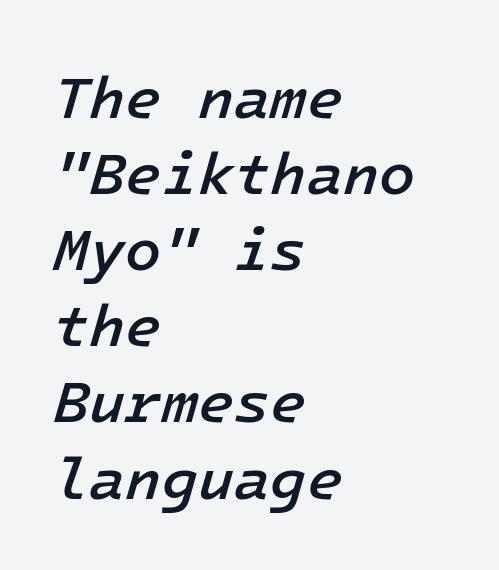
{"italic": "yes", "lean": "right", "slant_degrees": 16, "bold": "semi", "weight": "semibold", "width": "normal", "stroke_contrast": "low", "x_height": "medium", "underline": "no", "align": "left", "line_spacing": "normal", "line_spacing_ratio": 1.29, "letter_spacing": "normal", "letter_spacing_em": 0.0, "glyph_px": 59}
